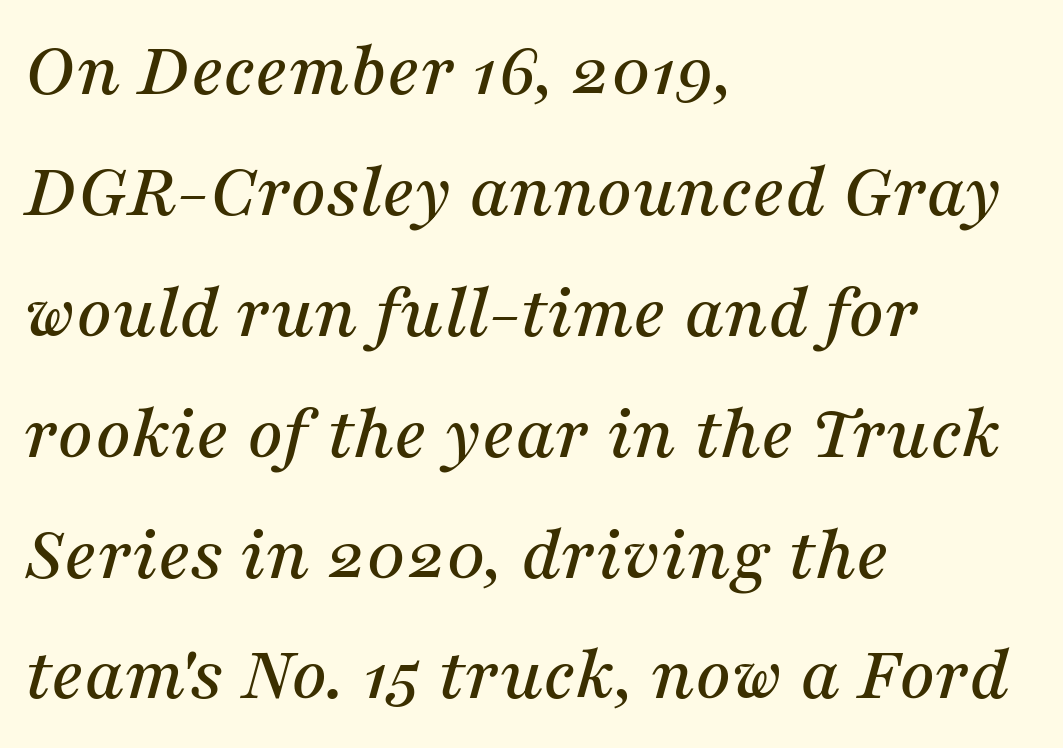
Q: Is the text italic (slanted)? A: Yes, it leans right by about 16 degrees.
Q: Is the typeface a serif or a sans-serif typeface? A: Serif.
Q: Is the text underlined? A: No.
Q: How is the paragraph aligned? A: Left-aligned.
Q: Is the spacing between letters normal or unusually wide? A: Normal.
Q: Is the spacing between lines tight, normal or loose? A: Normal.
Q: Width (condensed, normal, or wide)? A: Normal.
Q: Stroke contrast? A: Medium.
Q: x-height? A: Medium.
Q: Monospaced? A: No.
